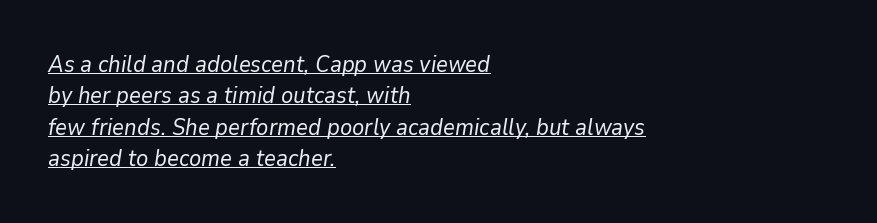
Bold? No — there's no thickening of the strokes. Horizontal bands of white between lines are of average thickness. Inter-character spacing is left at the font's built-in metrics. It's the slanting kind of type.
